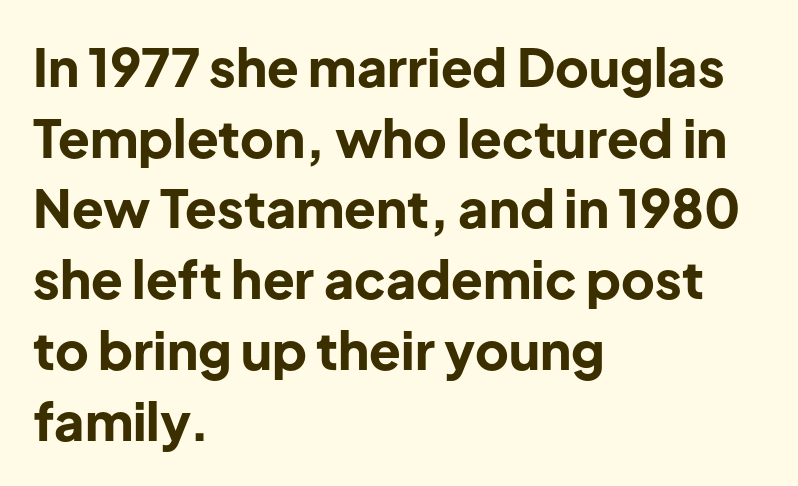
The image shows 52 px bold sans-serif type, upright; set left-aligned, normal line spacing (1.36x), normal letter spacing, not underlined; low stroke contrast and a medium x-height.
